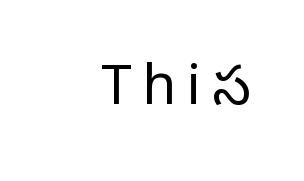
The image shows 54 px regular-weight serif type, upright; set unusually wide letter spacing (+0.21 em), not underlined; low stroke contrast and a large x-height.
